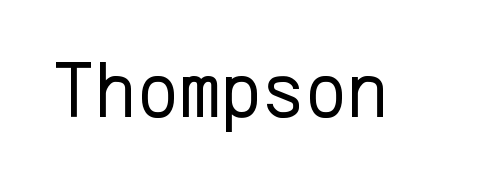
{"serif": "no", "italic": "no", "bold": "no", "weight": "regular", "width": "normal", "stroke_contrast": "low", "x_height": "medium", "monospaced": "yes", "underline": "no", "letter_spacing": "normal", "letter_spacing_em": 0.0, "glyph_px": 80}
